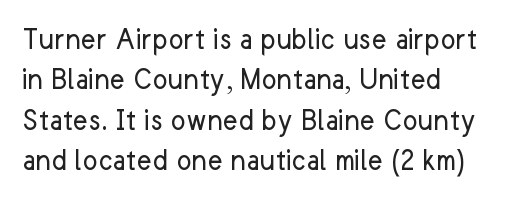
This is the regular roman posture of the typeface. Leading matches the norm, producing a regular column. Caption: multi-line text, flush left, ragged right. A typesetter would call this proportional, since set widths differ per character. Heaviness? Minimal to ordinary, like unemphasized prose.
